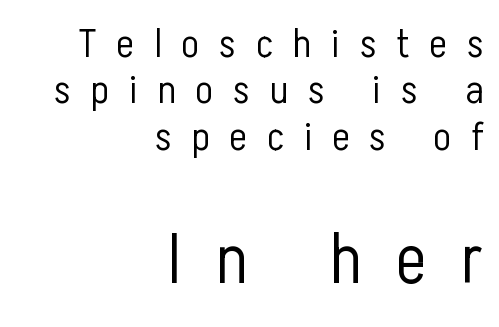
The image shows 71 px light, condensed sans-serif type, upright; set right-aligned, tight line spacing (1.13x), unusually wide letter spacing (+0.49 em), not underlined; the second (bottom) block is 1.73x larger; low stroke contrast and a medium x-height.
